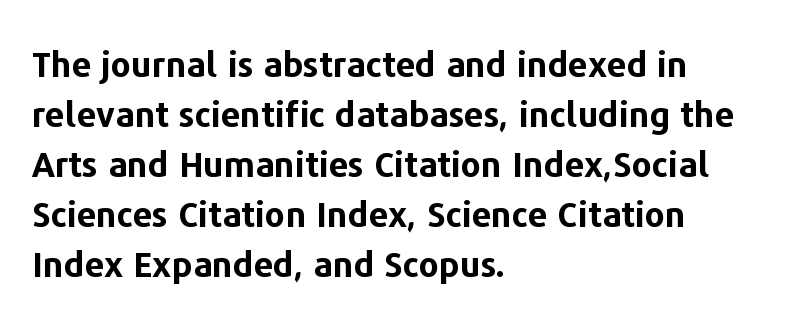
Q: Is the text bold? A: Yes.
Q: Is the text italic (slanted)? A: No, it is upright.
Q: Is the typeface a serif or a sans-serif typeface? A: Sans-serif.
Q: Is the text underlined? A: No.
Q: How is the paragraph aligned? A: Left-aligned.
Q: Is the spacing between letters normal or unusually wide? A: Normal.
Q: Is the spacing between lines tight, normal or loose? A: Normal.
Q: Width (condensed, normal, or wide)? A: Normal.
Q: Stroke contrast? A: Low.
Q: x-height? A: Medium.
Q: Monospaced? A: No.
